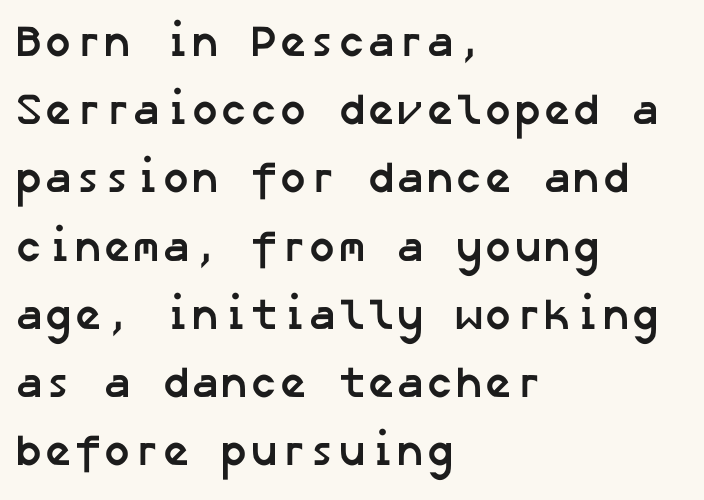
{"serif": "no", "bold": "yes", "weight": "semibold", "width": "normal", "stroke_contrast": "low", "x_height": "medium", "underline": "no", "align": "left", "line_spacing": "normal", "line_spacing_ratio": 1.55, "letter_spacing": "normal", "letter_spacing_em": 0.0, "glyph_px": 44}
